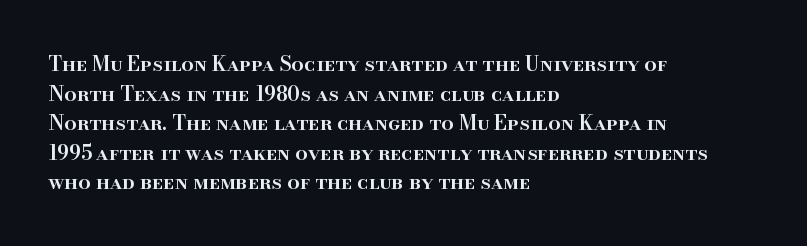
{"italic": "no", "bold": "semi", "underline": "no", "align": "left", "line_spacing": "normal", "line_spacing_ratio": 1.48, "letter_spacing": "normal", "letter_spacing_em": 0.0, "glyph_px": 20}
